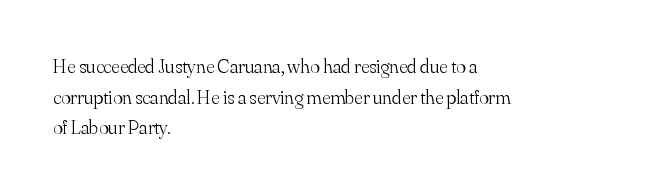
If you drew a line through each stem, it would be perfectly vertical. Students, observe: this is what conventionally led text looks like. Alignment: flush left. Decoration check: the copy has no underline.
